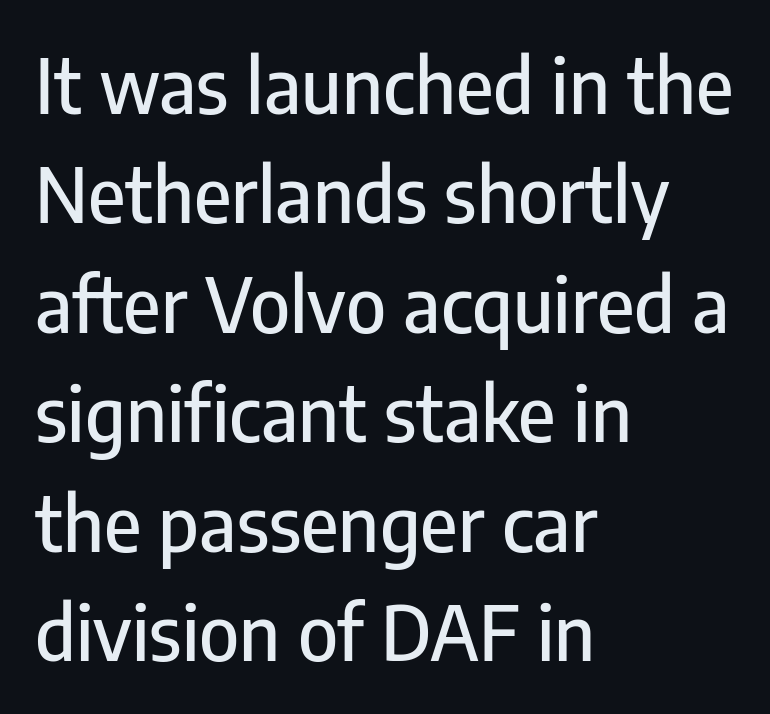
{"serif": "no", "italic": "no", "width": "condensed", "stroke_contrast": "low", "x_height": "medium", "monospaced": "no", "underline": "no", "align": "left", "line_spacing": "normal", "line_spacing_ratio": 1.44, "letter_spacing": "normal", "letter_spacing_em": 0.0, "glyph_px": 76}
